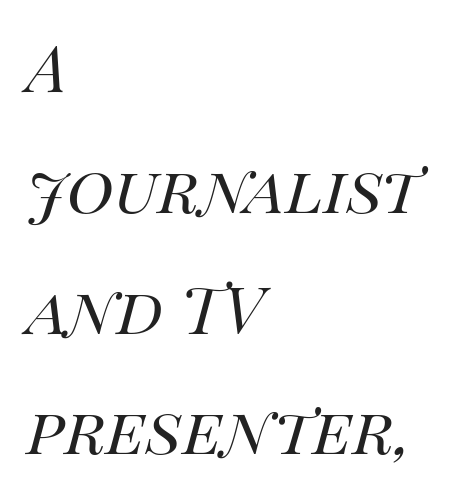
Q: Is the text bold? A: No.
Q: Is the text italic (slanted)? A: Yes, it leans right by about 14 degrees.
Q: Is the text underlined? A: No.
Q: How is the paragraph aligned? A: Left-aligned.
Q: Is the spacing between letters normal or unusually wide? A: Normal.
Q: Is the spacing between lines tight, normal or loose? A: Normal.
Q: Width (condensed, normal, or wide)? A: Normal.
Q: Stroke contrast? A: High.
Q: x-height? A: Large.
Q: Monospaced? A: No.
